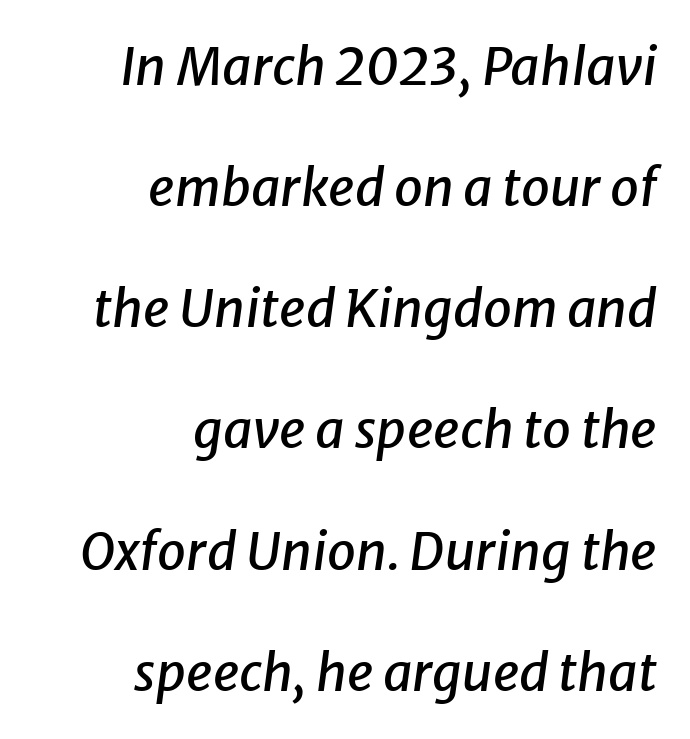
The image shows 52 px text type, italic (leaning right); set right-aligned, loose line spacing (2.33x), normal letter spacing, not underlined; low stroke contrast and a medium x-height.
